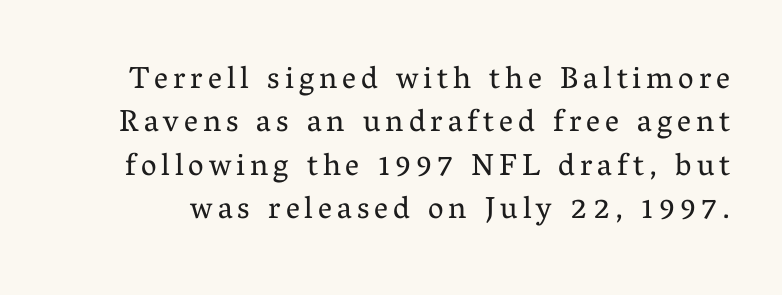
Q: Is the text bold? A: No.
Q: Is the text italic (slanted)? A: No, it is upright.
Q: Is the typeface a serif or a sans-serif typeface? A: Serif.
Q: Is the text underlined? A: No.
Q: Is the spacing between lines tight, normal or loose? A: Normal.
Q: Width (condensed, normal, or wide)? A: Normal.
Q: Stroke contrast? A: Medium.
Q: x-height? A: Medium.
Q: Monospaced? A: No.
